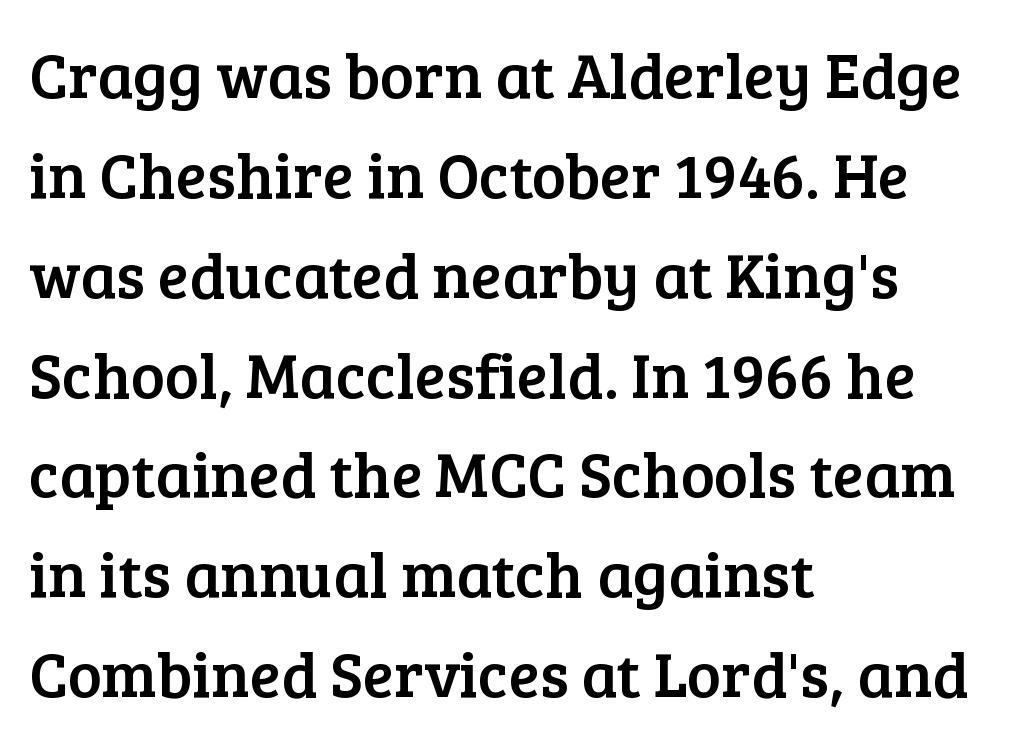
Horizontal alignment here is leftward, the default for most running prose. Rule under the text: the space is simply empty. This is serif lettering, the kind often seen in printed books. The block of text has a typical density, with ordinary space between rows. Italic? Not at all — the glyphs are vertical.
